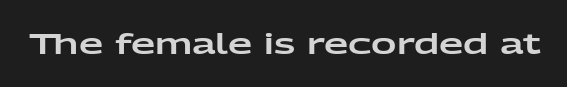
The image shows 28 px wide sans-serif type, upright; set normal letter spacing, not underlined; low stroke contrast and a medium x-height.
